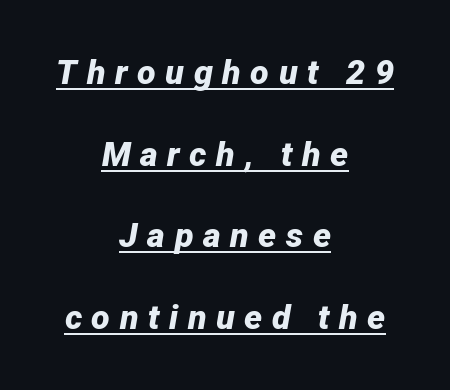
{"italic": "yes", "lean": "right", "slant_degrees": 12, "bold": "yes", "weight": "bold", "width": "normal", "stroke_contrast": "low", "x_height": "medium", "monospaced": "no", "underline": "yes", "align": "center", "line_spacing": "loose", "line_spacing_ratio": 2.4, "letter_spacing": "wide", "letter_spacing_em": 0.28, "glyph_px": 34}
